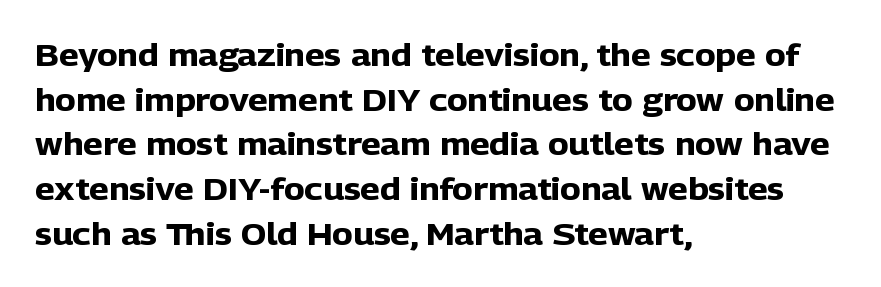
The image shows 31 px heavy sans-serif type, upright; set left-aligned, normal line spacing (1.44x), normal letter spacing, not underlined; low stroke contrast and a medium x-height.
